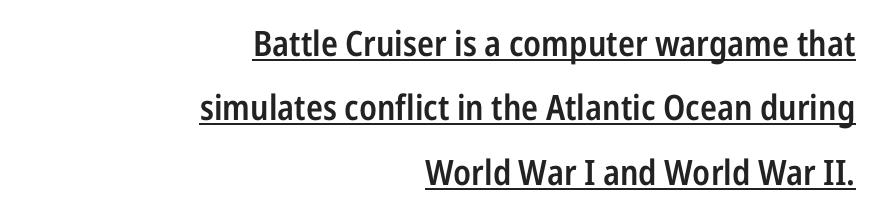
{"serif": "no", "italic": "no", "bold": "semi", "weight": "semibold", "width": "condensed", "stroke_contrast": "low", "x_height": "medium", "monospaced": "no", "underline": "yes", "align": "right", "line_spacing_ratio": 1.84, "letter_spacing": "normal", "letter_spacing_em": 0.0, "glyph_px": 35}
